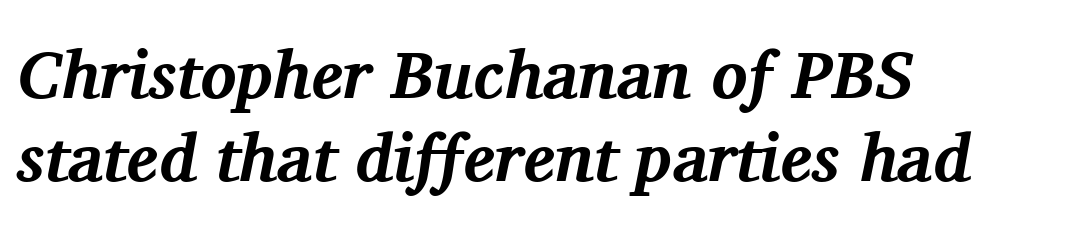
Yep, those are serifs on the letters. The face used here has the dense, thick strokes of a bold. Notice how the stems are inclined rather than vertical — that's the hallmark of italics. A student would call this left alignment; a typographer would say flush left, rag right. Words float on clear page, feet unadorned. Proportional: the letters do not fall into vertical columns.
